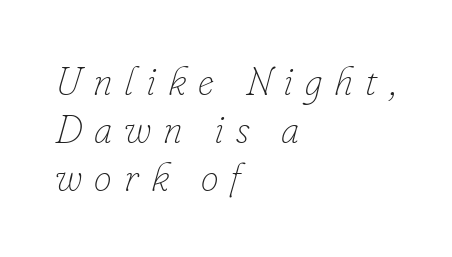
{"italic": "yes", "lean": "right", "slant_degrees": 16, "bold": "no", "weight": "thin", "width": "normal", "stroke_contrast": "low", "x_height": "small", "monospaced": "no", "underline": "no", "align": "left", "line_spacing_ratio": 1.2, "letter_spacing": "wide", "letter_spacing_em": 0.3, "glyph_px": 40}
